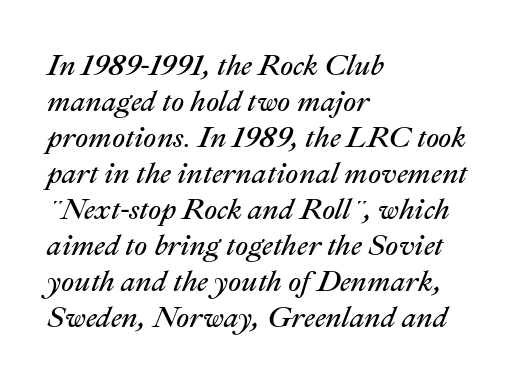
Q: Is the text bold? A: No.
Q: Is the text italic (slanted)? A: Yes, it leans right by about 22 degrees.
Q: Is the text underlined? A: No.
Q: How is the paragraph aligned? A: Left-aligned.
Q: Is the spacing between letters normal or unusually wide? A: Normal.
Q: Width (condensed, normal, or wide)? A: Normal.
Q: Stroke contrast? A: Medium.
Q: x-height? A: Medium.
Q: Monospaced? A: No.
